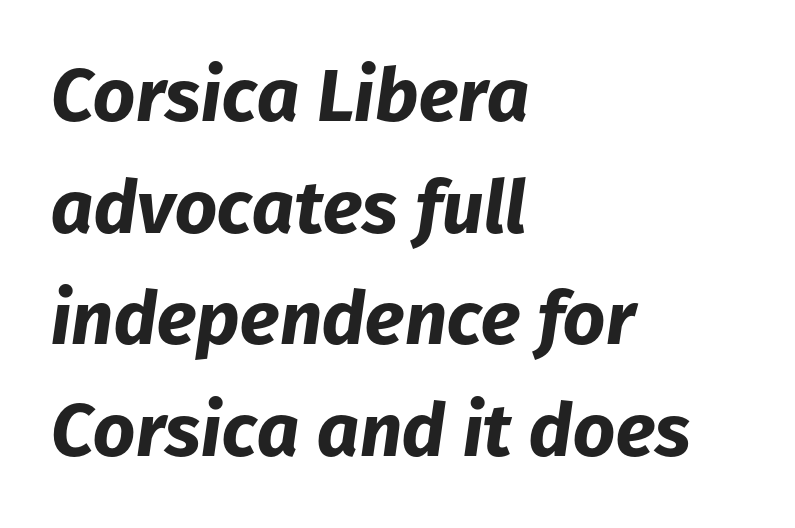
The image shows 74 px bold type, italic (leaning right); set left-aligned, normal line spacing (1.51x), normal letter spacing, not underlined; low stroke contrast and a medium x-height.
